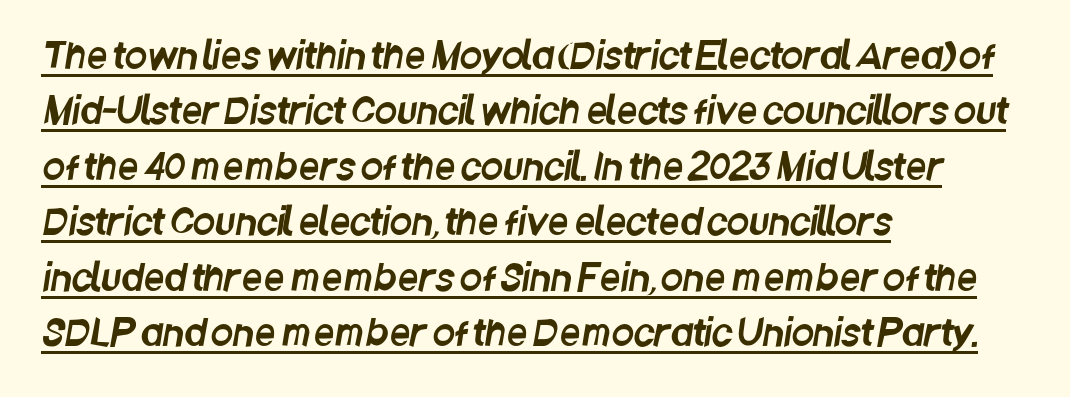
This block has exactly the height ordinary leading produces. Students, observe the line beneath the letters — that is underlining. Between one letter and the next there's only the usual sliver of space. These lines stack with their left ends in a neat column. Stroke terminals: plain, sans-serif.
